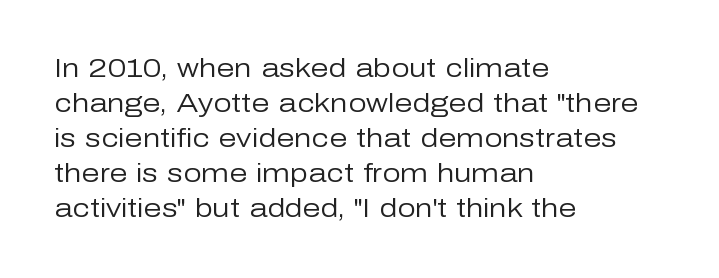
The image shows 26 px text type, upright; set left-aligned, normal line spacing (1.35x), normal letter spacing, not underlined.
